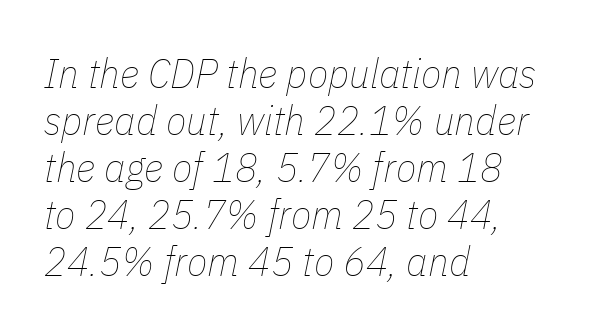
Q: Is the text bold? A: No.
Q: Is the text italic (slanted)? A: Yes, it leans right by about 11 degrees.
Q: Is the text underlined? A: No.
Q: How is the paragraph aligned? A: Left-aligned.
Q: Is the spacing between letters normal or unusually wide? A: Normal.
Q: Is the spacing between lines tight, normal or loose? A: Tight.
Q: Width (condensed, normal, or wide)? A: Condensed.
Q: Stroke contrast? A: Low.
Q: x-height? A: Medium.
Q: Monospaced? A: No.
